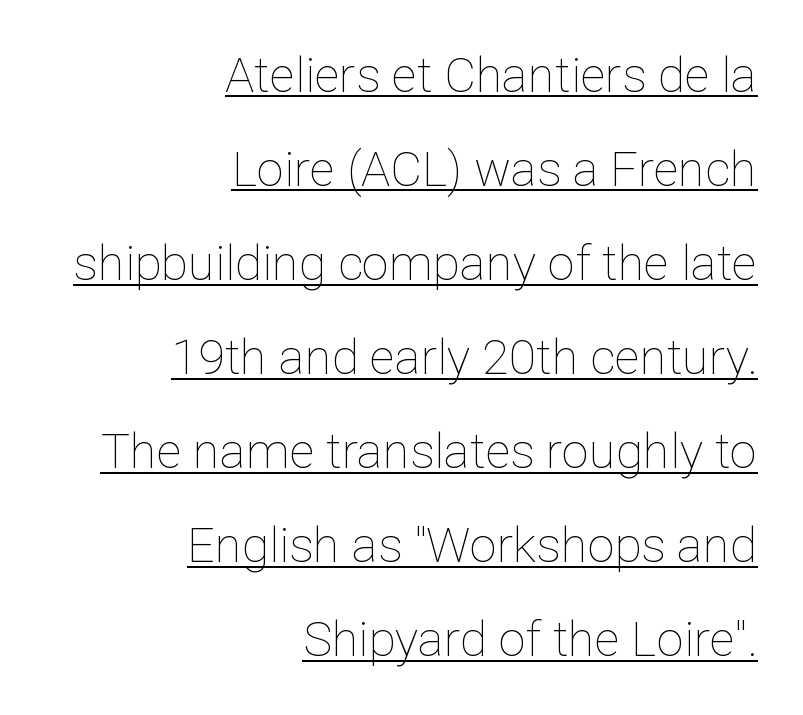
Q: Is the text bold? A: No.
Q: Is the text italic (slanted)? A: No, it is upright.
Q: Is the text underlined? A: Yes.
Q: How is the paragraph aligned? A: Right-aligned.
Q: Is the spacing between letters normal or unusually wide? A: Normal.
Q: Is the spacing between lines tight, normal or loose? A: Loose.
Q: Width (condensed, normal, or wide)? A: Normal.
Q: Stroke contrast? A: Low.
Q: x-height? A: Medium.
Q: Monospaced? A: No.
